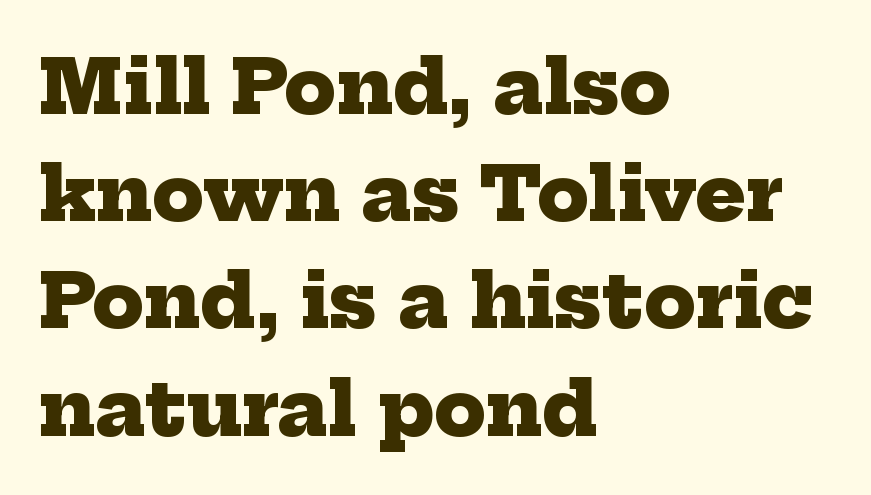
The image shows 75 px heavy serif type; set left-aligned, normal line spacing (1.43x), normal letter spacing, not underlined; low stroke contrast and a medium x-height.
